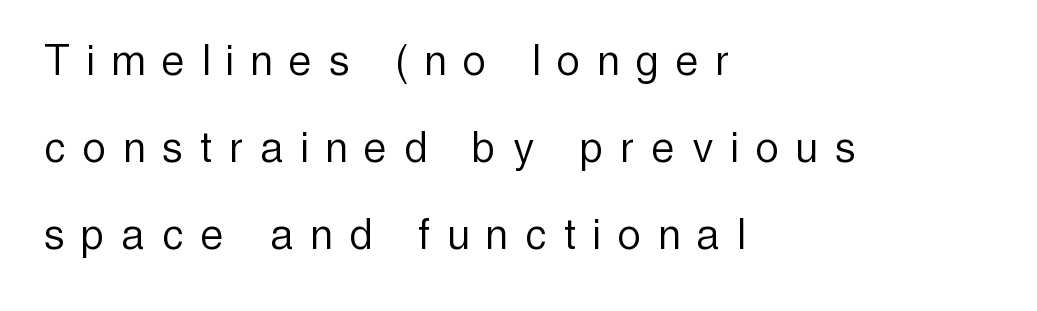
Counters stay open thanks to moderate or lighter strokes. Serifs: no, the terminals of the letterforms are clean. The letters stand straight up with perfectly vertical stems. The lines in this sample share a left origin and differ only in where they stop. The zone under the glyphs is completely vacant.
